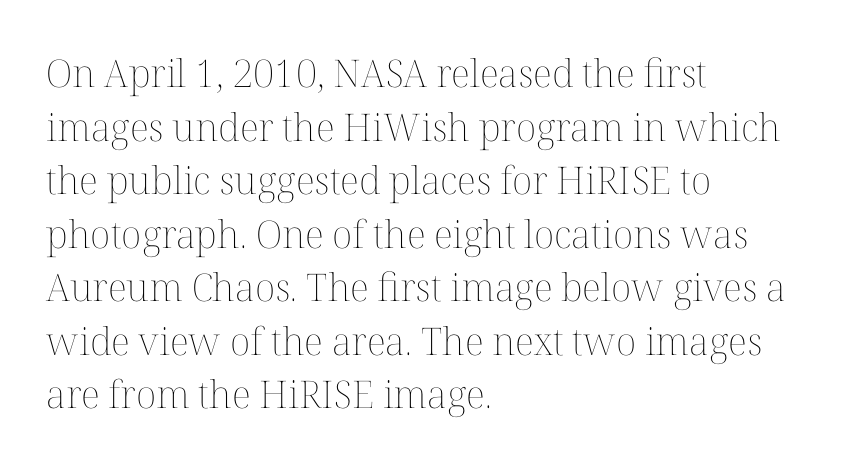
The image shows 38 px thin type, upright; set left-aligned, normal line spacing (1.41x), normal letter spacing, not underlined; medium stroke contrast and a medium x-height.
